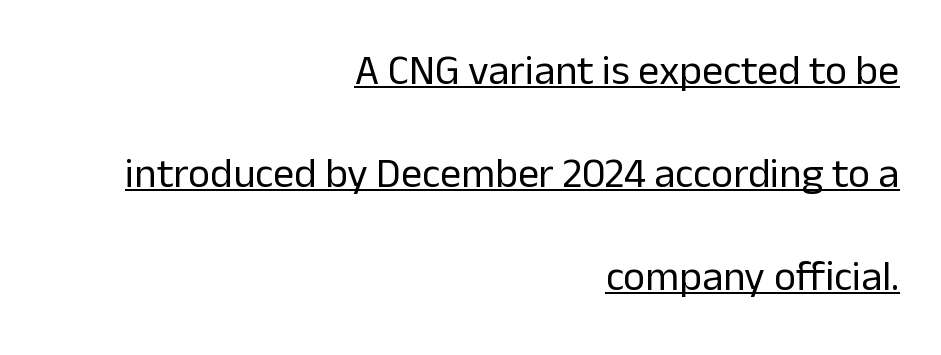
Letterform terminals end flat and unadorned throughout the passage. The lettering holds an erect, upright posture throughout. A light-to-regular cut is what we see here. This block would shrink considerably if given ordinary leading; it's expanded now.
